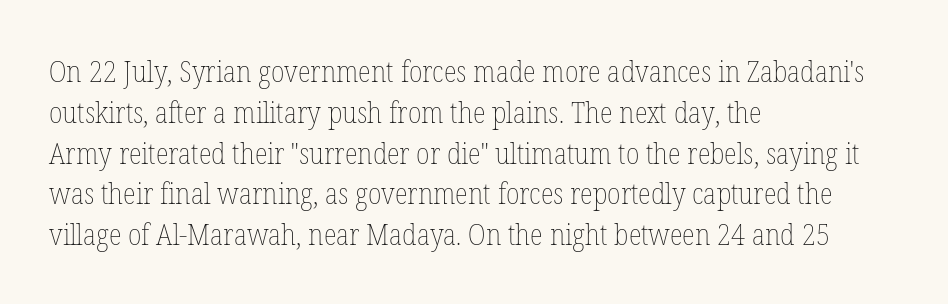
Q: Is the text bold? A: No.
Q: Is the text italic (slanted)? A: No, it is upright.
Q: Is the text underlined? A: No.
Q: How is the paragraph aligned? A: Left-aligned.
Q: Is the spacing between letters normal or unusually wide? A: Normal.
Q: Is the spacing between lines tight, normal or loose? A: Normal.
Q: Width (condensed, normal, or wide)? A: Condensed.
Q: Stroke contrast? A: Low.
Q: x-height? A: Medium.
Q: Monospaced? A: No.
